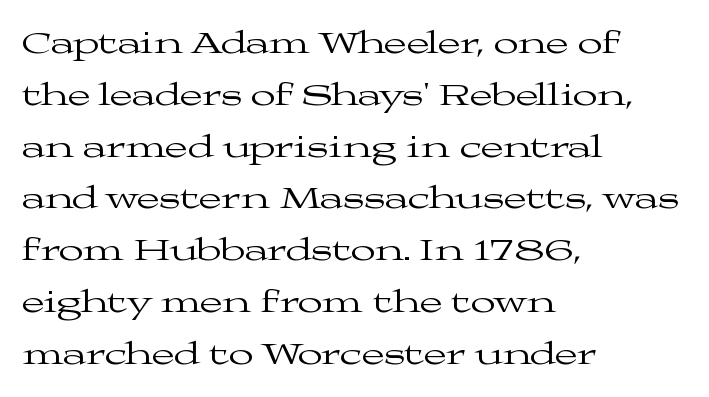
The image shows 33 px regular-weight, wide serif type, upright; set left-aligned, normal line spacing (1.57x), normal letter spacing, not underlined; medium stroke contrast and a medium x-height.
